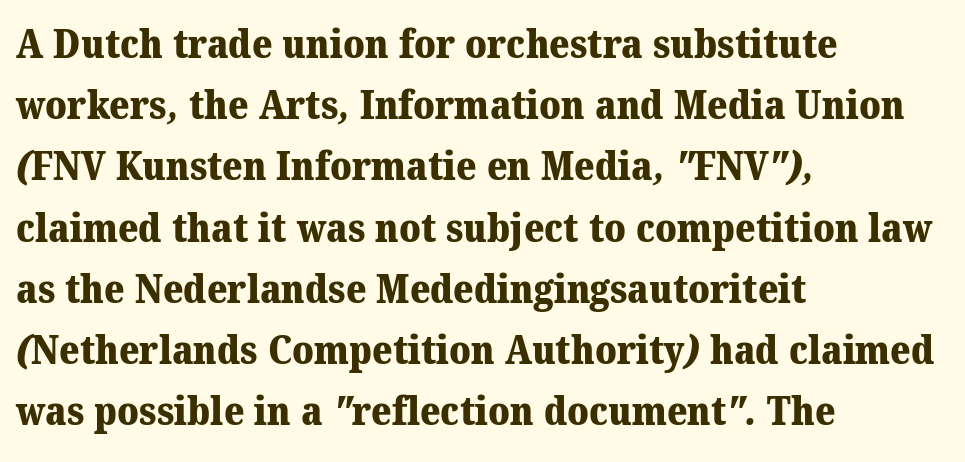
Q: Is the text bold? A: Yes.
Q: Is the typeface a serif or a sans-serif typeface? A: Serif.
Q: Is the text underlined? A: No.
Q: How is the paragraph aligned? A: Left-aligned.
Q: Is the spacing between letters normal or unusually wide? A: Normal.
Q: Is the spacing between lines tight, normal or loose? A: Normal.
Q: Width (condensed, normal, or wide)? A: Normal.
Q: Stroke contrast? A: Medium.
Q: x-height? A: Medium.
Q: Monospaced? A: No.
